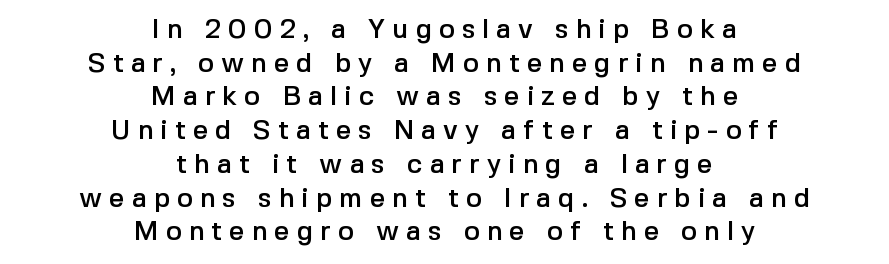
Q: Is the text italic (slanted)? A: No, it is upright.
Q: Is the text underlined? A: No.
Q: How is the paragraph aligned? A: Centered.
Q: Is the spacing between letters normal or unusually wide? A: Unusually wide.
Q: Is the spacing between lines tight, normal or loose? A: Normal.
